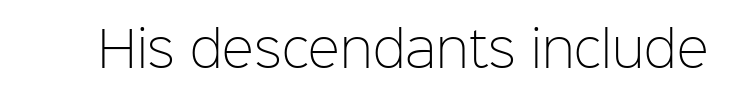
There is no visible air inserted between adjacent glyphs. The face used here is a sans, in the tradition of grotesques and geometrics. The letters advance in unequal steps, a hallmark of proportional type. Clear beneath every line of the passage.
